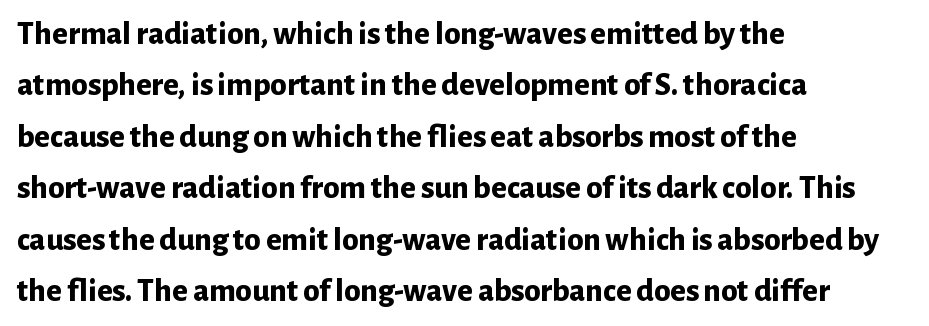
The specimen reads as upright at a glance. You can tell from the bare stems that sans-serif type was used. Successive baselines arrive at the customary interval. Words float on clear page, feet unadorned.
